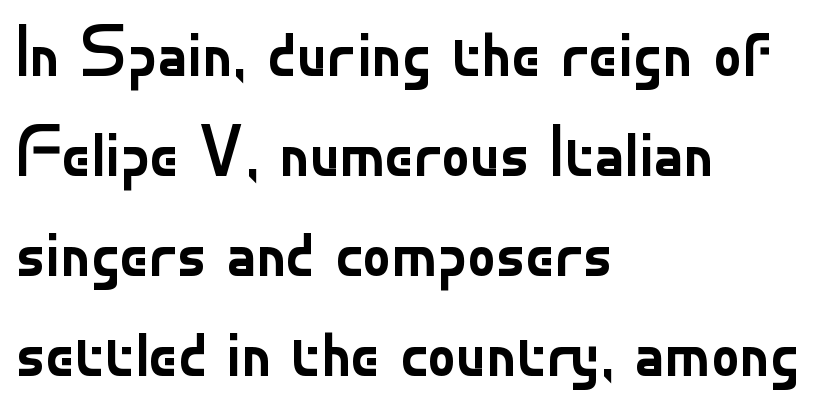
The image shows 72 px regular-weight sans-serif type, upright; set left-aligned, normal line spacing (1.39x), normal letter spacing, not underlined; low stroke contrast and a small x-height.
